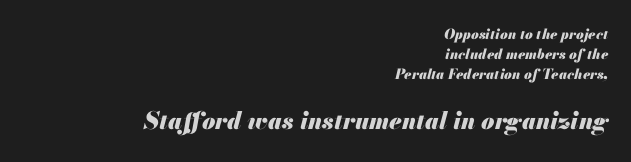
The image shows 24 px bold type, italic (leaning right); set right-aligned, normal line spacing (1.42x), normal letter spacing, not underlined; the second (bottom) block is 1.71x larger.
